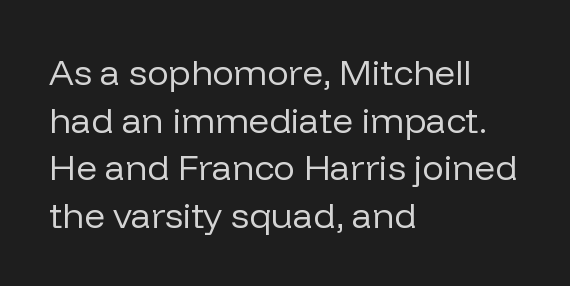
{"serif": "no", "italic": "no", "bold": "no", "weight": "regular", "width": "normal", "stroke_contrast": "low", "x_height": "medium", "monospaced": "no", "underline": "no", "align": "left", "line_spacing": "normal", "line_spacing_ratio": 1.32, "letter_spacing": "normal", "letter_spacing_em": 0.0, "glyph_px": 36}
